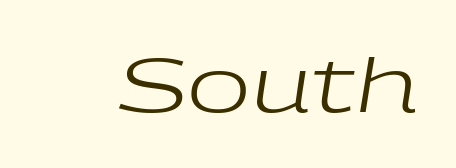
The strokes are not fattened; the text isn't bold. What stands out about the letter spacing? Nothing — it is the standard amount. Do the characters align in a grid? No, the font is proportional. Every character sits at an angle, as italics do. The space beneath each line is pristine and unruled.
